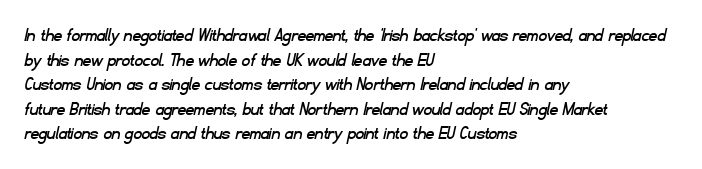
The image shows 20 px text type; set left-aligned, line spacing 1.23x, normal letter spacing, not underlined.
